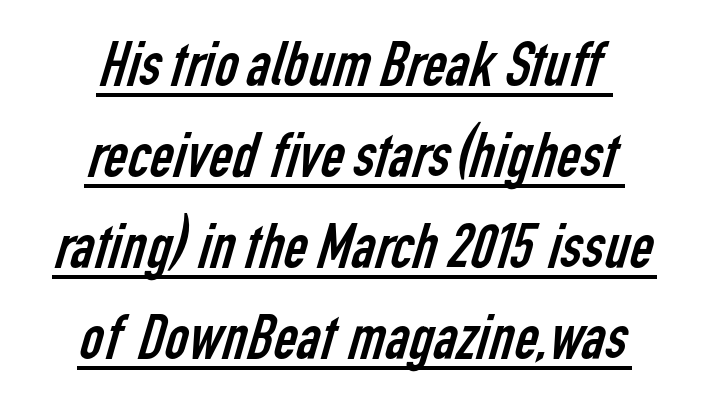
Caption: lettering with a line underneath. Compared with a flush-left layout, this one balances lines on the center instead. Note: no serifs on the glyphs. Between one letter and the next there's only the usual sliver of space. The vertical gap from one line to the next is medium. Think of a printed novel: that variable character pitch is what you see here.
